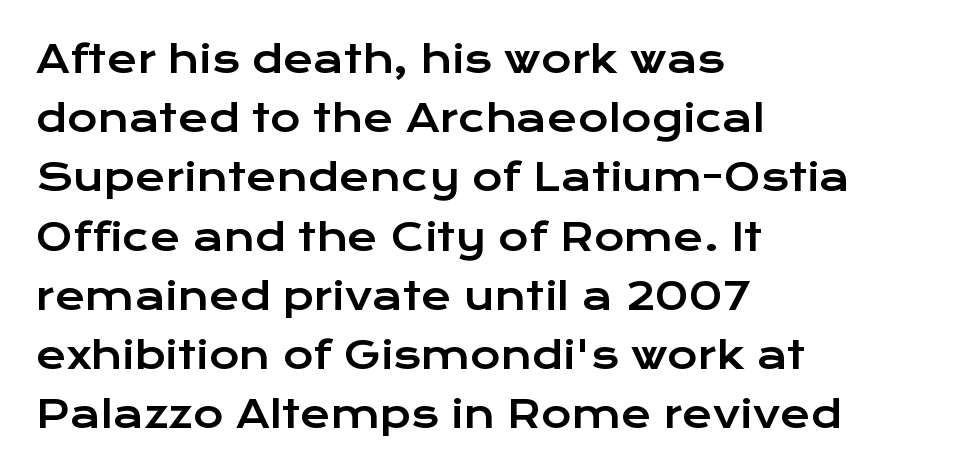
Q: Is the text italic (slanted)? A: No, it is upright.
Q: Is the typeface a serif or a sans-serif typeface? A: Sans-serif.
Q: Is the text underlined? A: No.
Q: How is the paragraph aligned? A: Left-aligned.
Q: Is the spacing between letters normal or unusually wide? A: Normal.
Q: Is the spacing between lines tight, normal or loose? A: Normal.
Q: Width (condensed, normal, or wide)? A: Wide.
Q: Stroke contrast? A: Low.
Q: x-height? A: Medium.
Q: Monospaced? A: No.
